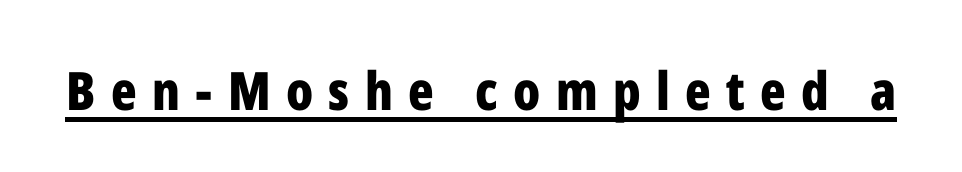
The image shows 53 px bold, condensed sans-serif type, upright; set unusually wide letter spacing (+0.29 em), underlined; low stroke contrast and a medium x-height.
